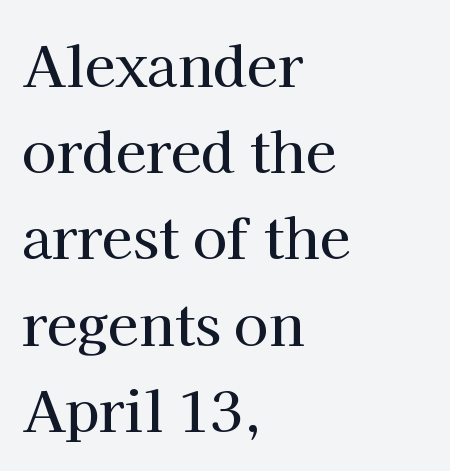
Q: Is the text italic (slanted)? A: No, it is upright.
Q: Is the typeface a serif or a sans-serif typeface? A: Serif.
Q: Is the text underlined? A: No.
Q: How is the paragraph aligned? A: Left-aligned.
Q: Is the spacing between letters normal or unusually wide? A: Normal.
Q: Is the spacing between lines tight, normal or loose? A: Normal.
Q: Width (condensed, normal, or wide)? A: Normal.
Q: Stroke contrast? A: High.
Q: x-height? A: Medium.
Q: Monospaced? A: No.
